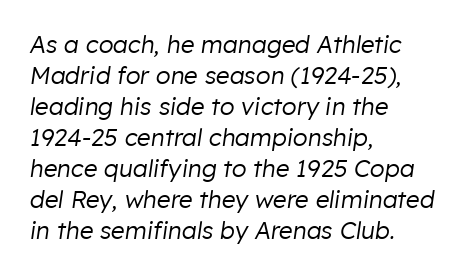
The image shows 24 px text type, italic (leaning right); set left-aligned, normal line spacing (1.29x), normal letter spacing, not underlined.
